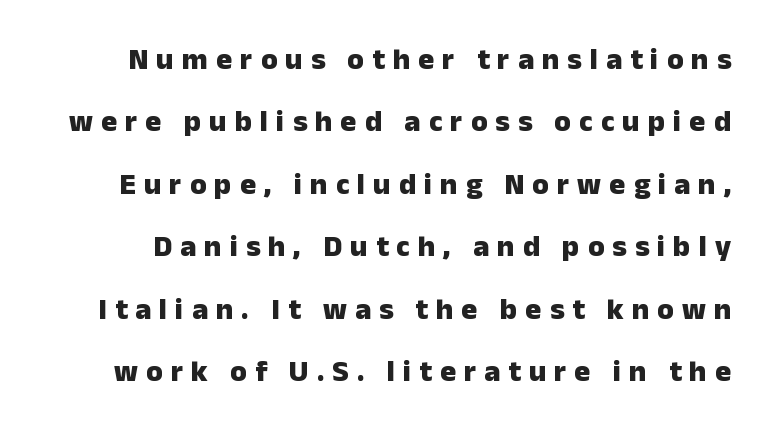
Q: Is the text bold? A: Yes.
Q: Is the text italic (slanted)? A: No, it is upright.
Q: Is the typeface a serif or a sans-serif typeface? A: Sans-serif.
Q: Is the text underlined? A: No.
Q: Is the spacing between letters normal or unusually wide? A: Unusually wide.
Q: Is the spacing between lines tight, normal or loose? A: Loose.
Q: Width (condensed, normal, or wide)? A: Normal.
Q: Stroke contrast? A: Low.
Q: x-height? A: Medium.
Q: Monospaced? A: No.
